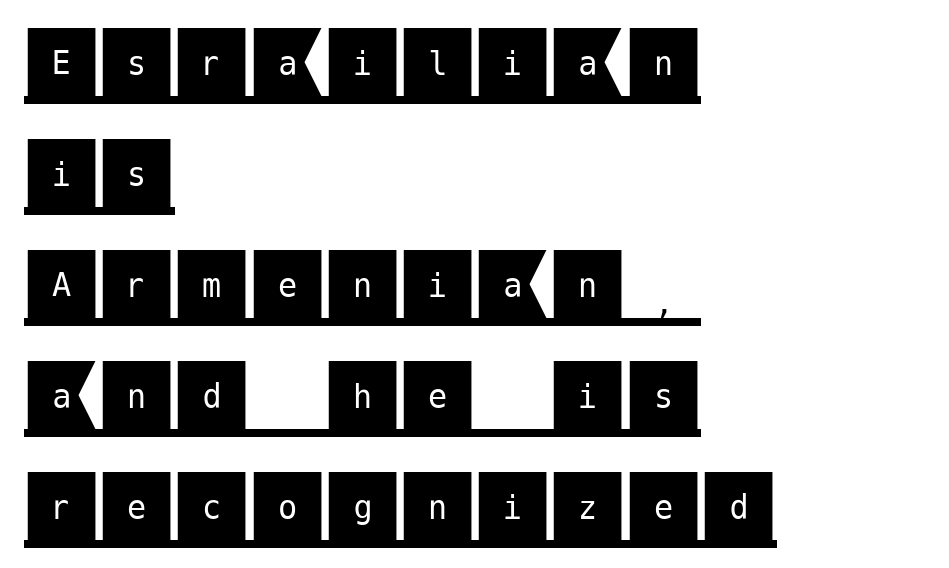
Q: Is the text italic (slanted)? A: No, it is upright.
Q: Is the typeface a serif or a sans-serif typeface? A: Sans-serif.
Q: Is the text underlined? A: Yes.
Q: How is the paragraph aligned? A: Left-aligned.
Q: Is the spacing between letters normal or unusually wide? A: Normal.
Q: Is the spacing between lines tight, normal or loose? A: Normal.
Q: Width (condensed, normal, or wide)? A: Normal.
Q: Stroke contrast? A: Medium.
Q: x-height? A: Large.
